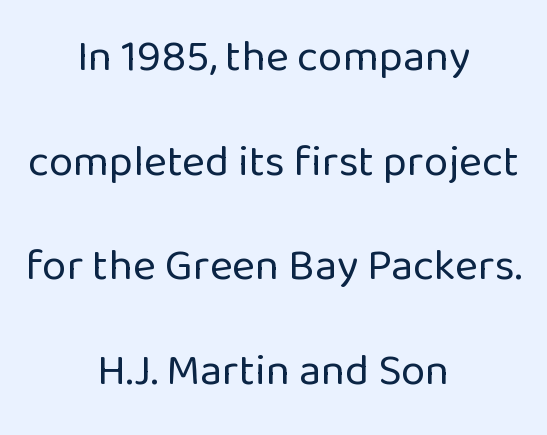
Q: Is the text bold? A: No.
Q: Is the text italic (slanted)? A: No, it is upright.
Q: Is the typeface a serif or a sans-serif typeface? A: Sans-serif.
Q: Is the text underlined? A: No.
Q: How is the paragraph aligned? A: Centered.
Q: Is the spacing between letters normal or unusually wide? A: Normal.
Q: Is the spacing between lines tight, normal or loose? A: Loose.
Q: Width (condensed, normal, or wide)? A: Normal.
Q: Stroke contrast? A: Low.
Q: x-height? A: Medium.
Q: Monospaced? A: No.
